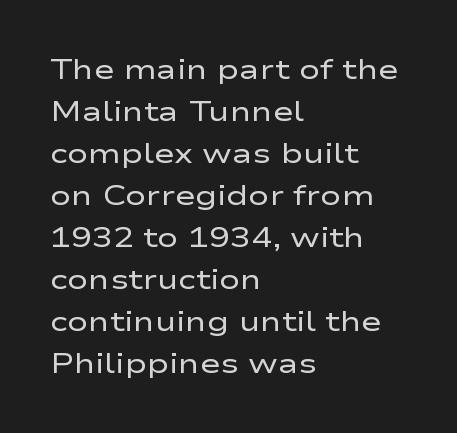
Q: Is the text bold? A: No.
Q: Is the text italic (slanted)? A: No, it is upright.
Q: Is the typeface a serif or a sans-serif typeface? A: Sans-serif.
Q: Is the text underlined? A: No.
Q: How is the paragraph aligned? A: Left-aligned.
Q: Is the spacing between letters normal or unusually wide? A: Normal.
Q: Is the spacing between lines tight, normal or loose? A: Normal.
Q: Width (condensed, normal, or wide)? A: Wide.
Q: Stroke contrast? A: Low.
Q: x-height? A: Medium.
Q: Monospaced? A: No.
